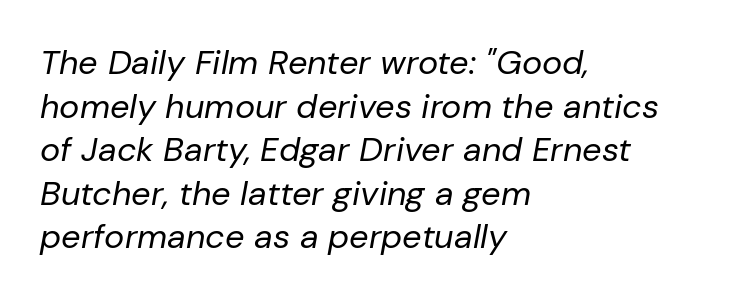
Q: Is the text bold? A: No.
Q: Is the text italic (slanted)? A: Yes, it leans right by about 10 degrees.
Q: Is the text underlined? A: No.
Q: How is the paragraph aligned? A: Left-aligned.
Q: Is the spacing between letters normal or unusually wide? A: Normal.
Q: Is the spacing between lines tight, normal or loose? A: Normal.
Q: Width (condensed, normal, or wide)? A: Normal.
Q: Stroke contrast? A: Low.
Q: x-height? A: Medium.
Q: Monospaced? A: No.
